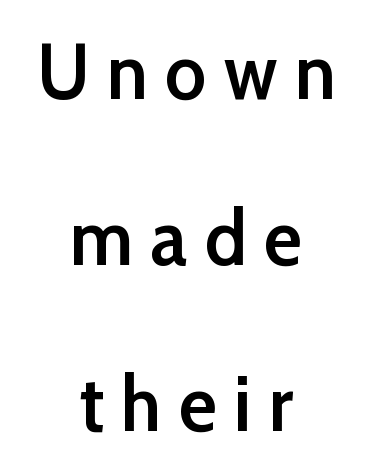
The image shows 79 px semibold sans-serif type, upright; set centered, loose line spacing (2.1x), unusually wide letter spacing (+0.22 em), not underlined; low stroke contrast and a medium x-height.
